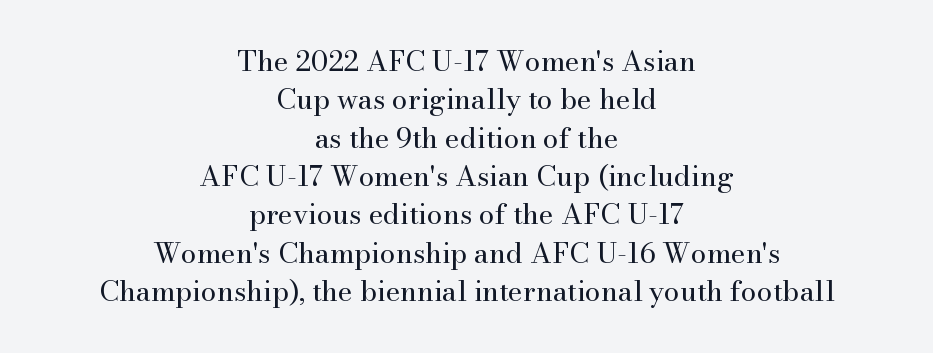
The font family rendered here belongs to the serif group. Glyph-to-glyph distance matches everyday printed text. The rendering uses a moderate line-height, typical for paragraphs. The passage is arranged like a title page — every line centered.
